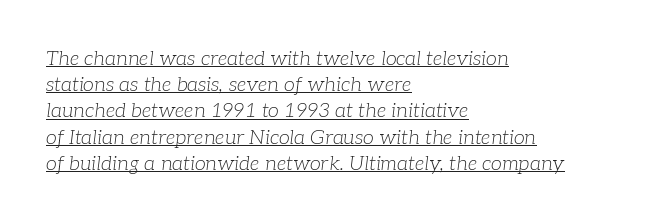
{"italic": "yes", "lean": "right", "slant_degrees": 7, "bold": "no", "underline": "yes", "align": "left", "line_spacing": "normal", "line_spacing_ratio": 1.31, "letter_spacing": "normal", "letter_spacing_em": 0.0, "glyph_px": 20}
